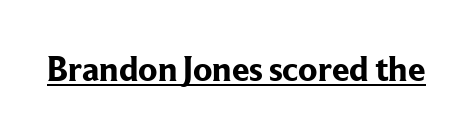
The passage shown is typed in a proportional face where columns would drift. Each glyph is drawn with heavy, bold strokes. This is roman type, the default non-slanted kind. Unlike a clean sans, this face finishes its strokes with serifs.
